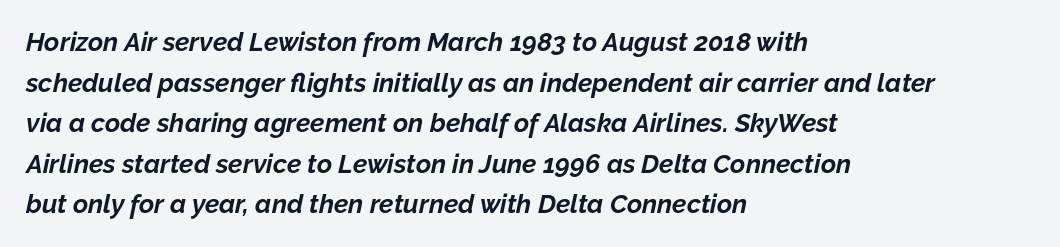
Would a proofreader flag this as italicized? Yes. These lines keep a tight, regular rhythm from letter to letter. Check the space under the baseline: it is left empty. In CSS terms this would be text-align: left.
